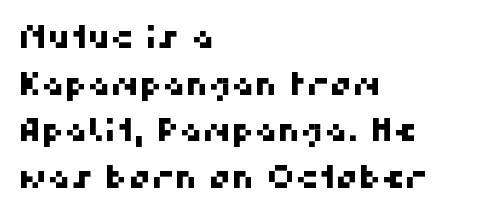
{"serif": "no", "width": "normal", "stroke_contrast": "high", "x_height": "medium", "monospaced": "no", "underline": "no", "align": "left", "line_spacing": "normal", "line_spacing_ratio": 1.46, "letter_spacing": "normal", "letter_spacing_em": 0.0, "glyph_px": 32}
